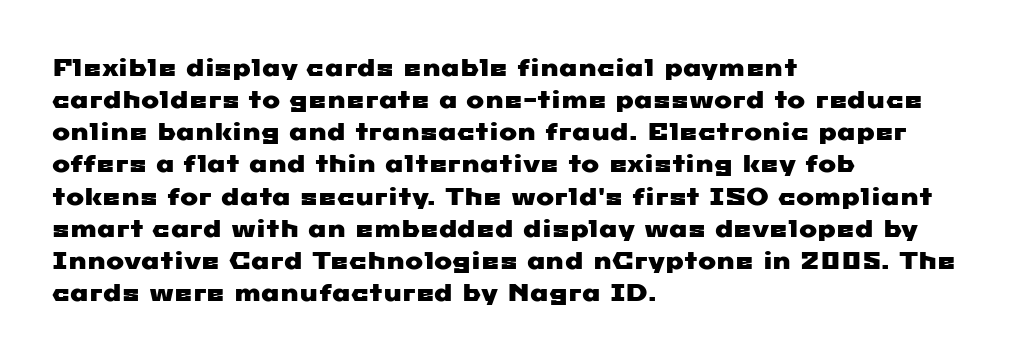
{"underline": "no", "align": "left", "line_spacing": "normal", "line_spacing_ratio": 1.34, "letter_spacing": "normal", "letter_spacing_em": 0.0, "glyph_px": 24}
